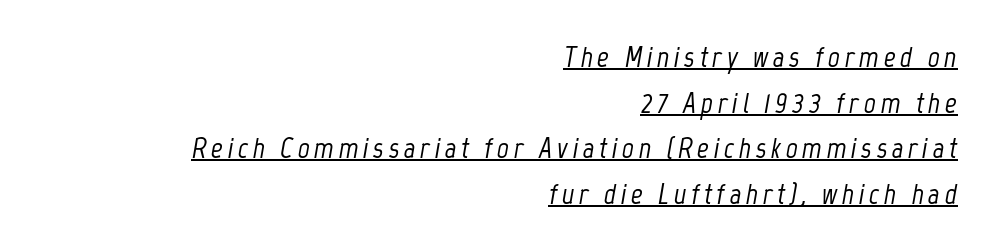
Line spacing here is normal. You could not count columns in this text — the font is proportionally spaced. The font's italic variant was chosen for this text. The rendering uses the underline text-decoration.
